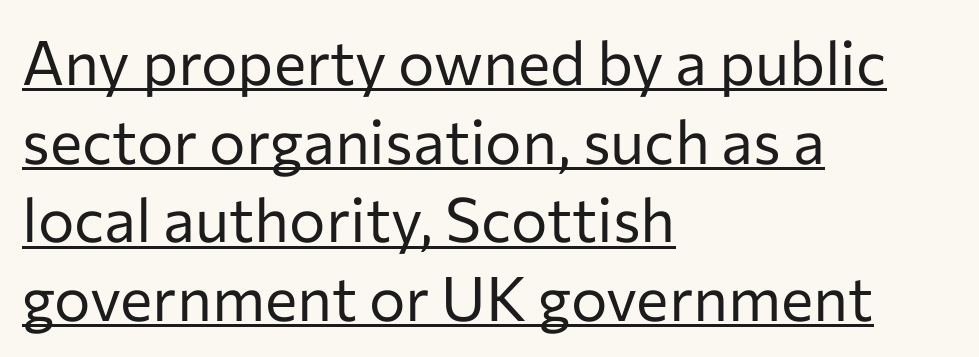
The image shows 61 px regular-weight sans-serif type, upright; set left-aligned, normal line spacing (1.29x), normal letter spacing, underlined; low stroke contrast and a medium x-height.
